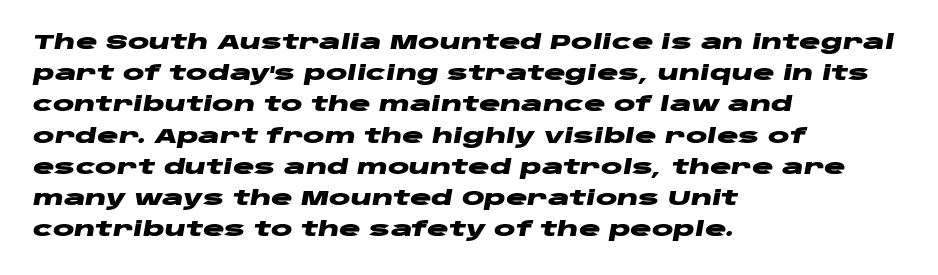
Q: Is the text bold? A: Yes.
Q: Is the text italic (slanted)? A: Yes, it leans right by about 10 degrees.
Q: Is the text underlined? A: No.
Q: How is the paragraph aligned? A: Left-aligned.
Q: Is the spacing between letters normal or unusually wide? A: Normal.
Q: Is the spacing between lines tight, normal or loose? A: Normal.
